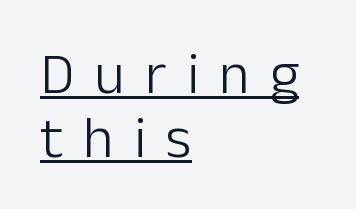
The image shows 58 px light sans-serif type, upright; set left-aligned, tight line spacing (1.1x), unusually wide letter spacing (+0.35 em), underlined; low stroke contrast and a medium x-height.
